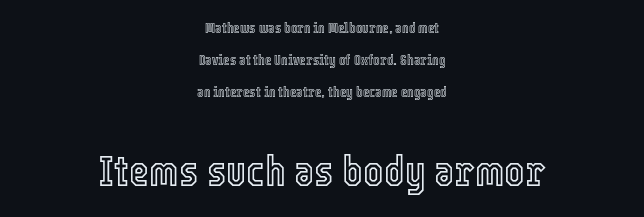
{"italic": "no", "width": "condensed", "x_height": "medium", "monospaced": "no", "underline": "no", "align": "center", "line_spacing": "loose", "line_spacing_ratio": 2.29, "letter_spacing": "normal", "letter_spacing_em": 0.0, "larger_block": "second", "size_ratio": 3.07, "glyph_px": 43}
